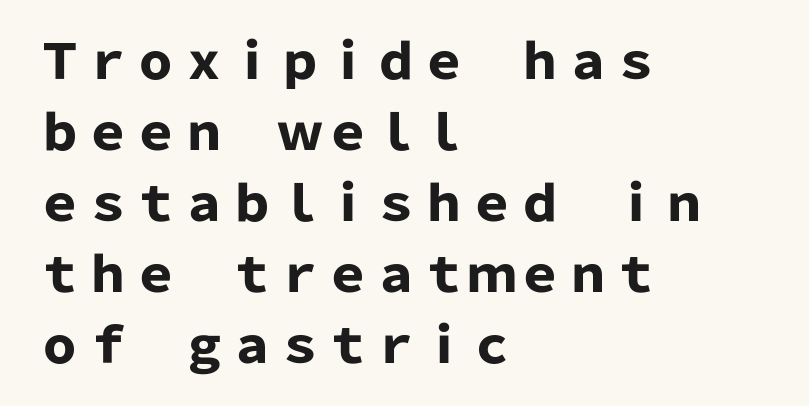
Q: Is the text bold? A: Yes.
Q: Is the text italic (slanted)? A: No, it is upright.
Q: Is the typeface a serif or a sans-serif typeface? A: Sans-serif.
Q: Is the text underlined? A: No.
Q: How is the paragraph aligned? A: Left-aligned.
Q: Is the spacing between letters normal or unusually wide? A: Normal.
Q: Is the spacing between lines tight, normal or loose? A: Normal.
Q: Width (condensed, normal, or wide)? A: Normal.
Q: Stroke contrast? A: Low.
Q: x-height? A: Medium.
Q: Monospaced? A: No.
